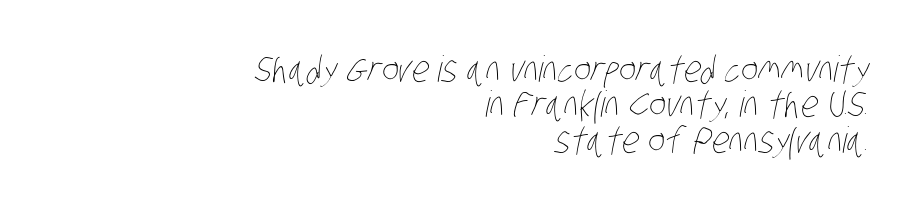
Short and long lines alike share a common ending point at right. Tracking here is standard; glyphs follow each other at the usual distance. The typeface has the unassuming heft of standard copy or less. This block would grow much taller if given ordinary leading; it's compressed now. This sample has the flowing, uneven cadence of proportional lettering. Quick note: underline off.
